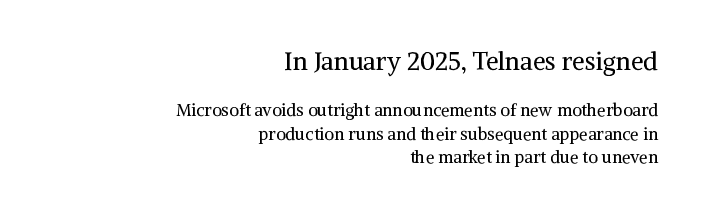
The image shows 25 px text type, upright; set right-aligned, normal line spacing (1.37x), normal letter spacing, not underlined; the first (top) block is 1.47x larger.
